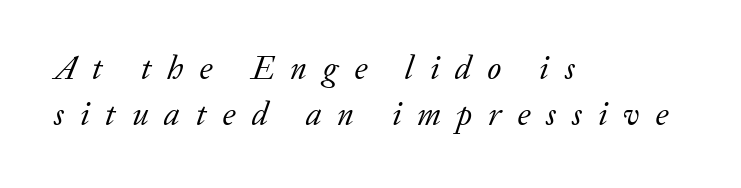
Leading matches the norm, producing a regular column. This rendering features lettering with no underline. On a weight scale, this lands at 450 or below. Does the copy run flush right? No — it runs flush left. These lines were composed using italics.
